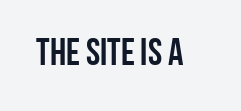
The image shows 38 px condensed sans-serif type, upright; set normal letter spacing, not underlined; low stroke contrast and a large x-height.
